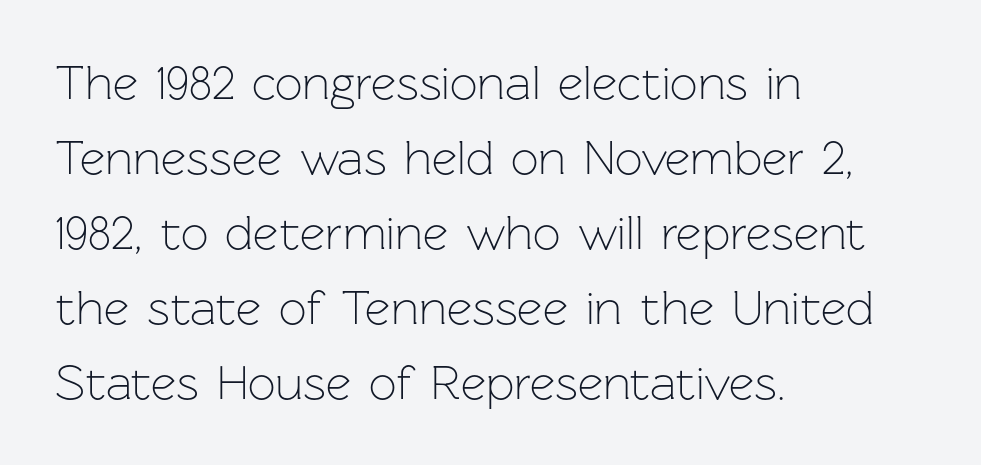
The vertical gap from one line to the next is medium. Descenders hang freely into open space. Every row of glyphs begins at an identical x-position on the left. Students, note that the glyphs here touch the page at normal intervals. Think of a printed novel: that variable character pitch is what you see here. This is the regular roman posture of the typeface.
